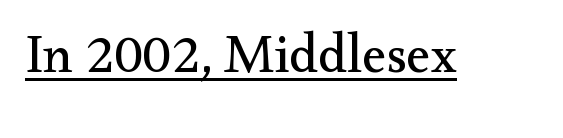
The image shows 54 px regular-weight serif type, upright; set normal letter spacing, underlined; medium stroke contrast and a small x-height.
